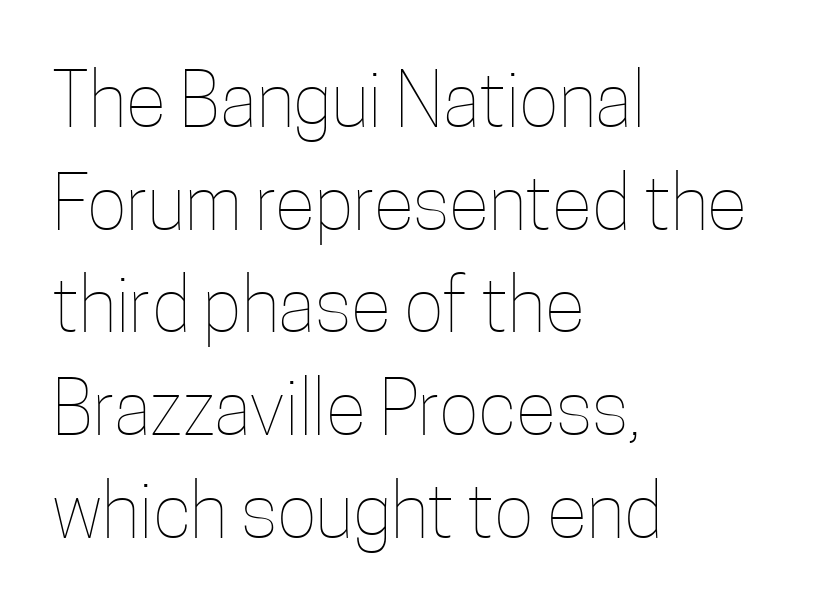
The image shows 75 px thin, condensed type, upright; set left-aligned, normal line spacing (1.37x), normal letter spacing, not underlined; low stroke contrast and a medium x-height.
